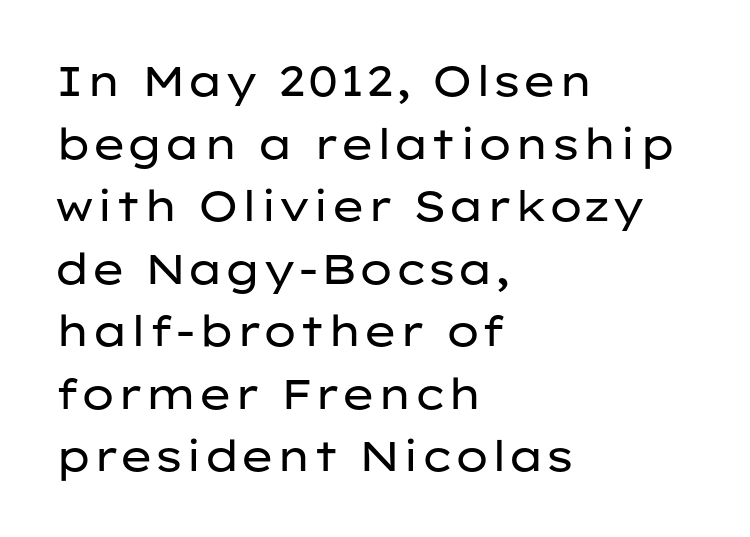
The image shows 42 px regular-weight, wide sans-serif type, upright; set left-aligned, normal line spacing (1.49x), normal letter spacing, not underlined; low stroke contrast and a medium x-height.
